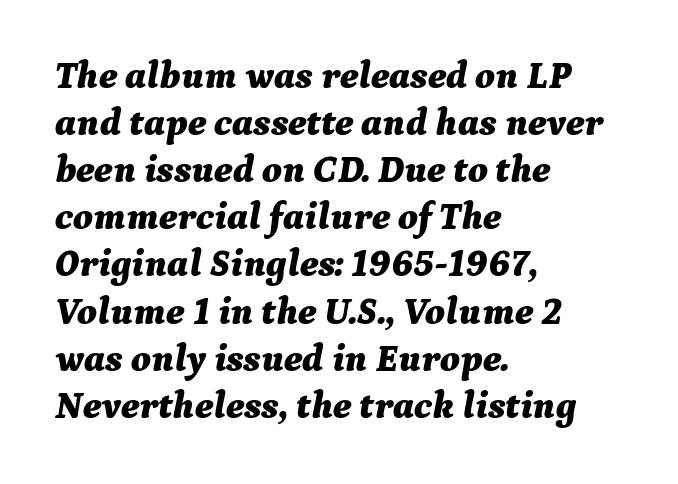
The image shows 38 px bold type, italic (leaning right); set left-aligned, line spacing 1.24x, normal letter spacing, not underlined; medium stroke contrast and a medium x-height.
